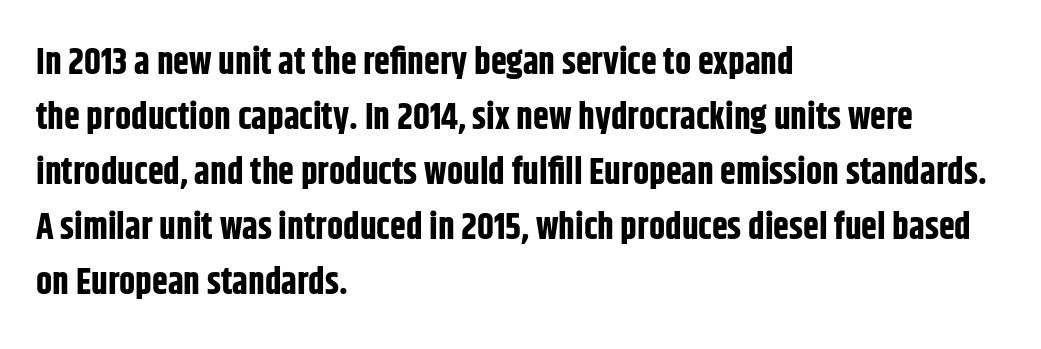
Caption: multi-line text, flush left, ragged right. In terms of letterspacing, this is plain default setting. The font is running at its bold setting. Just letters on the line, the space beneath them empty.
